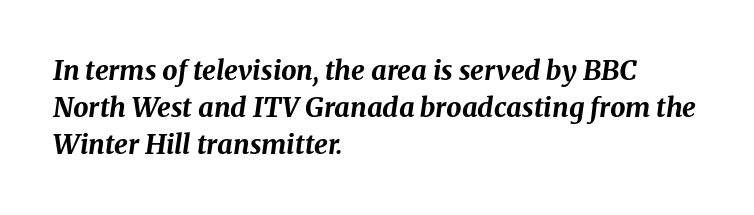
The space directly below the letters is spotless. The axis of the letterforms is tilted away from vertical. Students, this is bold: see how much ink each stroke carries. The designer left line spacing at the default. Glyph-to-glyph distance matches everyday printed text. Which margin do the lines hug? The left one — the right edge is uneven.
